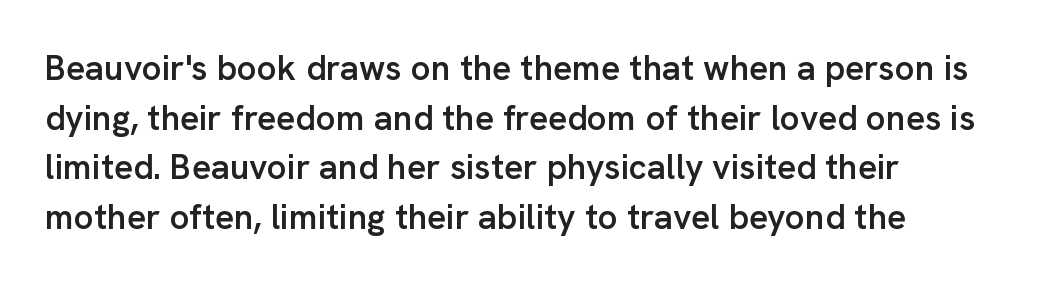
{"serif": "no", "italic": "no", "bold": "semi", "weight": "semibold", "width": "normal", "stroke_contrast": "low", "x_height": "medium", "monospaced": "no", "underline": "no", "align": "left", "line_spacing": "normal", "line_spacing_ratio": 1.42, "letter_spacing": "normal", "letter_spacing_em": 0.0, "glyph_px": 35}
